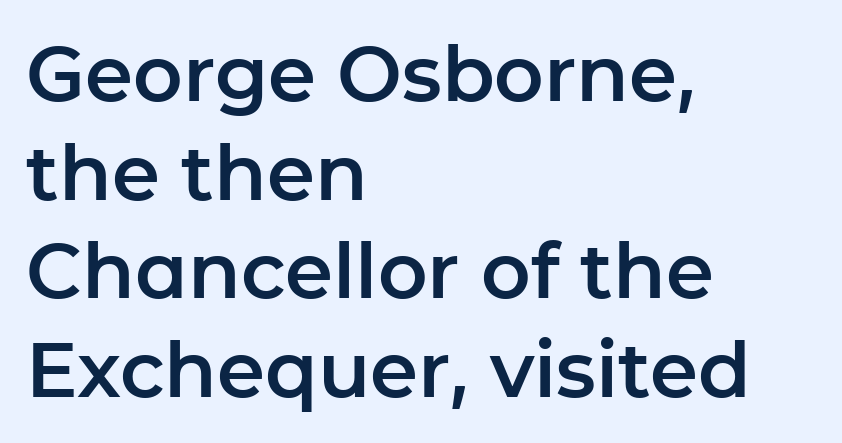
Q: Is the text italic (slanted)? A: No, it is upright.
Q: Is the typeface a serif or a sans-serif typeface? A: Sans-serif.
Q: Is the text underlined? A: No.
Q: How is the paragraph aligned? A: Left-aligned.
Q: Is the spacing between letters normal or unusually wide? A: Normal.
Q: Is the spacing between lines tight, normal or loose? A: Normal.
Q: Width (condensed, normal, or wide)? A: Normal.
Q: Stroke contrast? A: Low.
Q: x-height? A: Medium.
Q: Monospaced? A: No.
